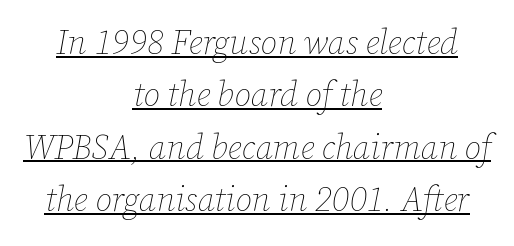
The image shows 34 px thin type, italic (leaning right); set centered, normal line spacing (1.54x), normal letter spacing, underlined; low stroke contrast and a medium x-height.
